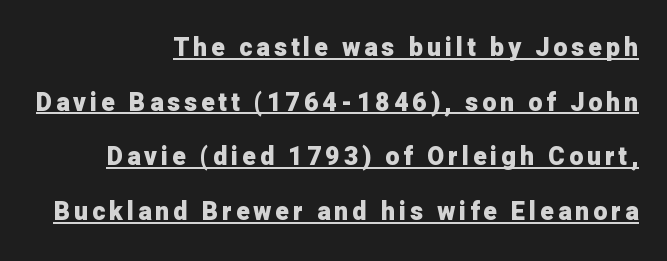
I'd describe the lettering as bold — thick and assertive. How would I describe the line gaps? Wide and relaxed. All the whitespace from short lines collects on the left. Rendered with straight, roman letterforms.
